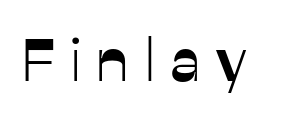
Q: Is the text italic (slanted)? A: No, it is upright.
Q: Is the typeface a serif or a sans-serif typeface? A: Sans-serif.
Q: Is the text underlined? A: No.
Q: Is the spacing between letters normal or unusually wide? A: Unusually wide.
Q: Width (condensed, normal, or wide)? A: Normal.
Q: Stroke contrast? A: Low.
Q: x-height? A: Medium.
Q: Monospaced? A: No.
